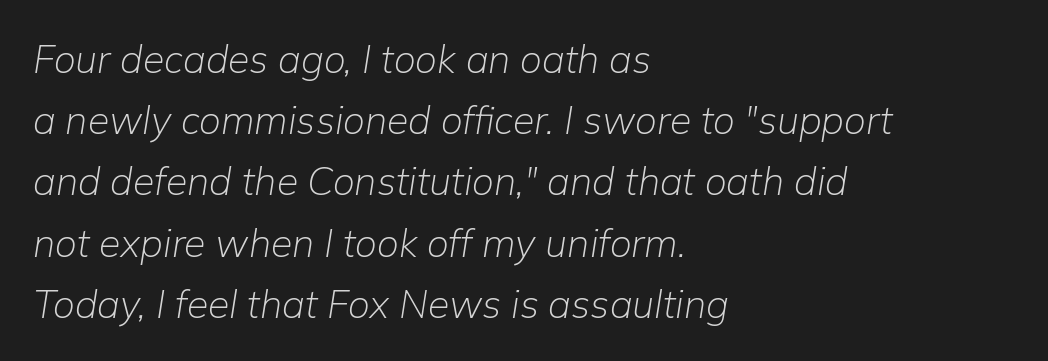
{"italic": "yes", "lean": "right", "slant_degrees": 9, "bold": "no", "weight": "light", "width": "normal", "stroke_contrast": "low", "x_height": "medium", "monospaced": "no", "underline": "no", "align": "left", "line_spacing": "normal", "line_spacing_ratio": 1.57, "letter_spacing": "normal", "letter_spacing_em": 0.0, "glyph_px": 39}
